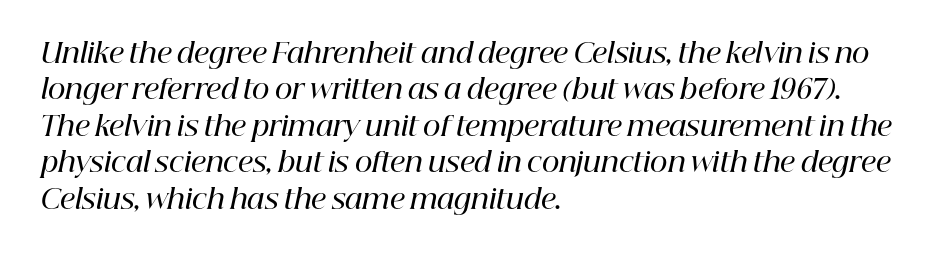
The image shows 27 px text type, italic (leaning right); set left-aligned, normal line spacing (1.35x), normal letter spacing, not underlined.
